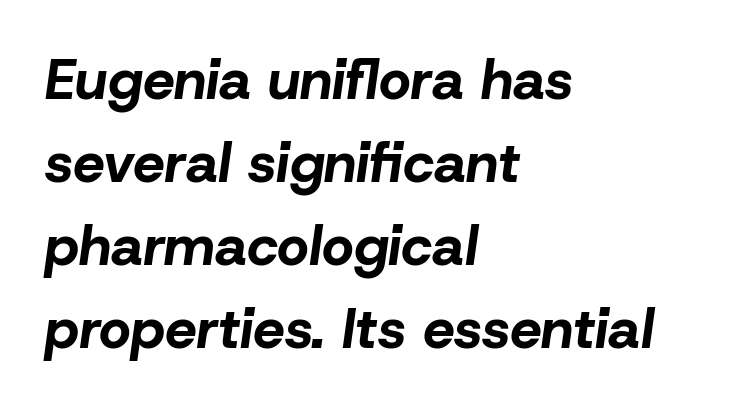
Decoration check: the copy has no underline. Summary of vertical rhythm: regular, with standard interline spacing. The paragraph shown leans on its left margin. This sample has the flowing, uneven cadence of proportional lettering. Emphasis-style slanted type is in use.
